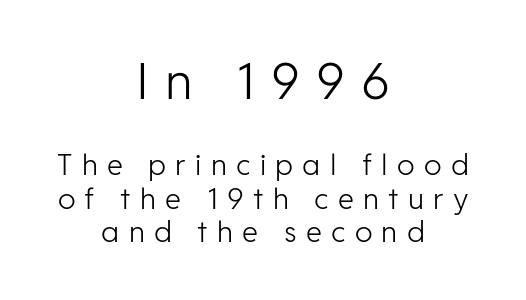
The image shows 50 px light sans-serif type, upright; set centered, tight line spacing (1.15x), unusually wide letter spacing (+0.32 em), not underlined; the first (top) block is 1.72x larger; low stroke contrast and a medium x-height.
